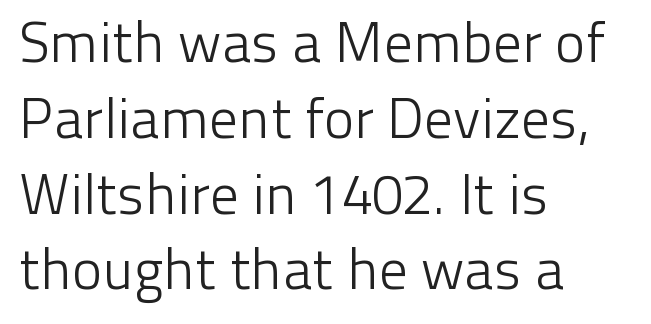
Q: Is the text bold? A: No.
Q: Is the text italic (slanted)? A: No, it is upright.
Q: Is the typeface a serif or a sans-serif typeface? A: Sans-serif.
Q: Is the text underlined? A: No.
Q: How is the paragraph aligned? A: Left-aligned.
Q: Is the spacing between letters normal or unusually wide? A: Normal.
Q: Is the spacing between lines tight, normal or loose? A: Normal.
Q: Width (condensed, normal, or wide)? A: Normal.
Q: Stroke contrast? A: Low.
Q: x-height? A: Medium.
Q: Monospaced? A: No.
